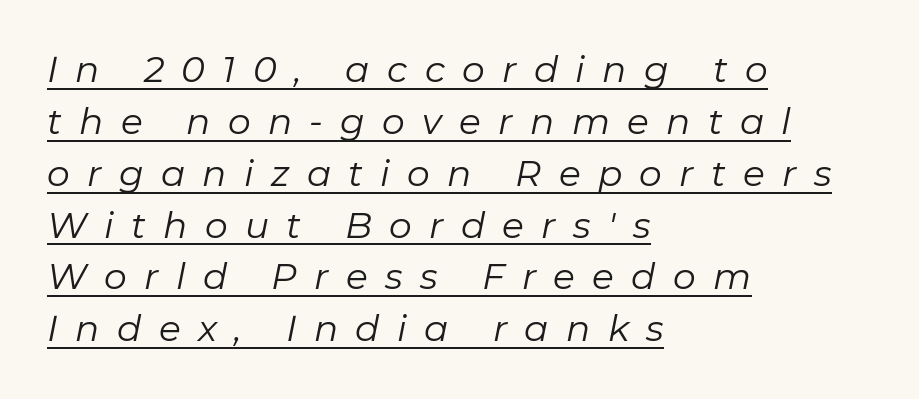
The image shows 36 px regular-weight type, italic (leaning right); set left-aligned, normal line spacing (1.44x), unusually wide letter spacing (+0.48 em), underlined; low stroke contrast and a medium x-height.
